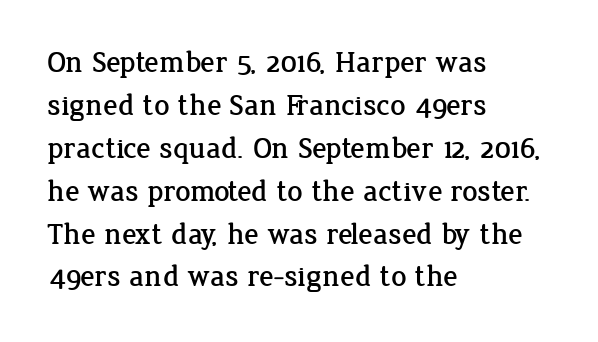
The compositor pushed each line to the left boundary. Summary of vertical rhythm: regular, with standard interline spacing. Compared with typical body copy, the letter spacing here is the same. The designer went with a serif here, giving each stem small feet.
